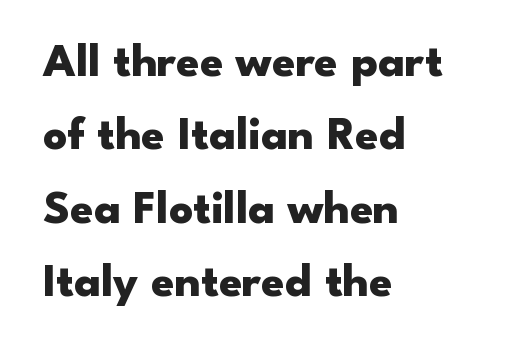
Horizontally, the lines are justified to the leading edge only. Vertical strokes here are truly vertical. Interline gaps are of average width in this sample. The font family rendered here belongs to the sans-serif group.
